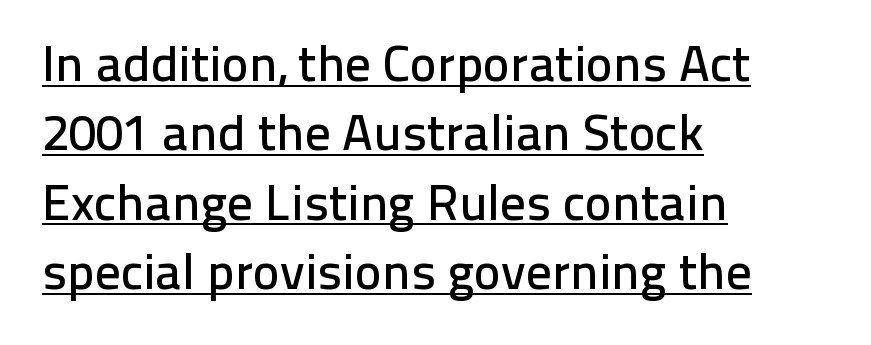
Q: Is the text italic (slanted)? A: No, it is upright.
Q: Is the typeface a serif or a sans-serif typeface? A: Sans-serif.
Q: Is the text underlined? A: Yes.
Q: How is the paragraph aligned? A: Left-aligned.
Q: Is the spacing between letters normal or unusually wide? A: Normal.
Q: Is the spacing between lines tight, normal or loose? A: Normal.
Q: Width (condensed, normal, or wide)? A: Normal.
Q: Stroke contrast? A: Low.
Q: x-height? A: Medium.
Q: Monospaced? A: No.
